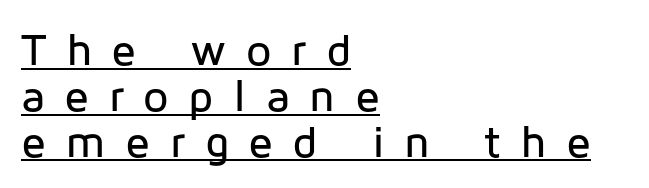
Q: Is the text italic (slanted)? A: No, it is upright.
Q: Is the typeface a serif or a sans-serif typeface? A: Sans-serif.
Q: Is the text underlined? A: Yes.
Q: How is the paragraph aligned? A: Left-aligned.
Q: Is the spacing between letters normal or unusually wide? A: Unusually wide.
Q: Is the spacing between lines tight, normal or loose? A: Tight.
Q: Width (condensed, normal, or wide)? A: Normal.
Q: Stroke contrast? A: Low.
Q: x-height? A: Medium.
Q: Monospaced? A: No.
